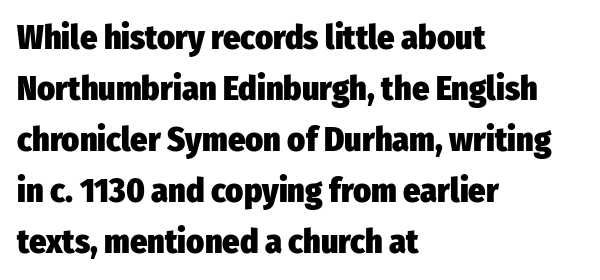
Q: Is the text bold? A: Yes.
Q: Is the text italic (slanted)? A: No, it is upright.
Q: Is the typeface a serif or a sans-serif typeface? A: Sans-serif.
Q: Is the text underlined? A: No.
Q: How is the paragraph aligned? A: Left-aligned.
Q: Is the spacing between letters normal or unusually wide? A: Normal.
Q: Is the spacing between lines tight, normal or loose? A: Normal.
Q: Width (condensed, normal, or wide)? A: Condensed.
Q: Stroke contrast? A: Low.
Q: x-height? A: Medium.
Q: Monospaced? A: No.
